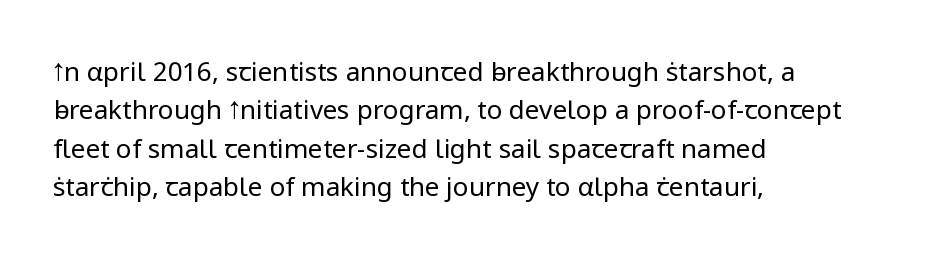
The image shows 26 px text type, upright; set left-aligned, normal line spacing (1.48x), normal letter spacing, not underlined.
